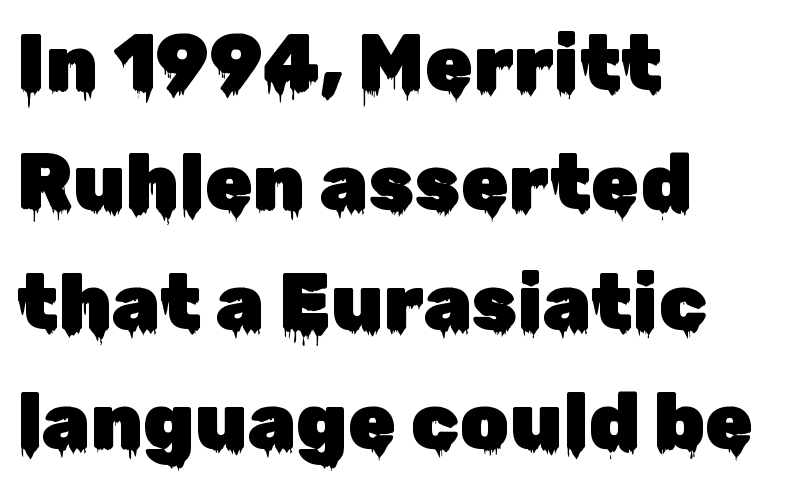
{"serif": "no", "italic": "no", "width": "normal", "stroke_contrast": "low", "x_height": "medium", "monospaced": "no", "underline": "no", "align": "left", "line_spacing": "normal", "line_spacing_ratio": 1.53, "letter_spacing": "normal", "letter_spacing_em": 0.0, "glyph_px": 78}
